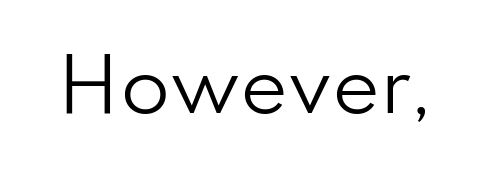
The image shows 72 px regular-weight sans-serif type, upright; set normal letter spacing, not underlined; low stroke contrast and a small x-height.
